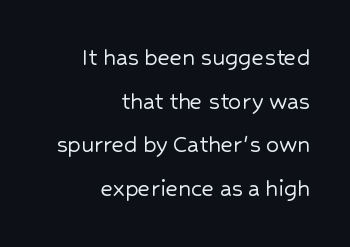
Q: Is the text italic (slanted)? A: No, it is upright.
Q: Is the text underlined? A: No.
Q: How is the paragraph aligned? A: Right-aligned.
Q: Is the spacing between letters normal or unusually wide? A: Normal.
Q: Is the spacing between lines tight, normal or loose? A: Normal.
